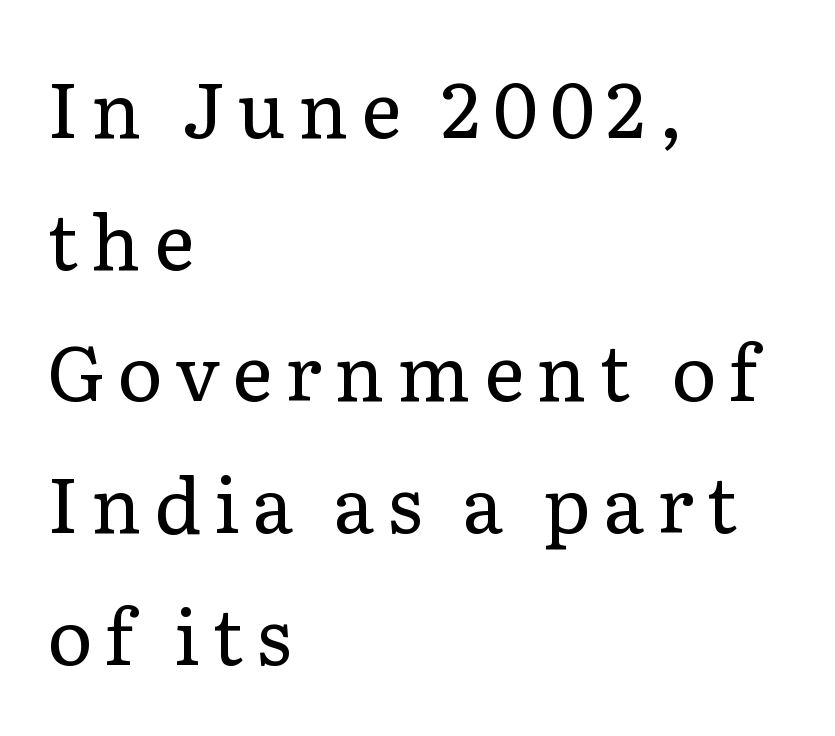
{"serif": "yes", "italic": "no", "bold": "no", "weight": "regular", "width": "normal", "stroke_contrast": "low", "x_height": "medium", "monospaced": "no", "underline": "no", "align": "left", "line_spacing_ratio": 1.71, "glyph_px": 77}
